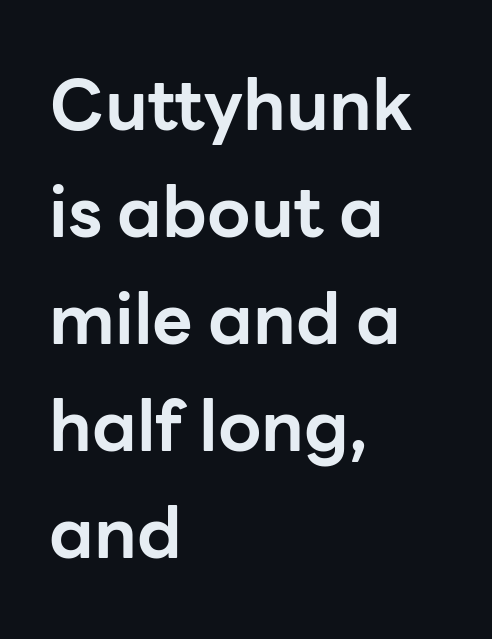
The image shows 70 px bold sans-serif type, upright; set left-aligned, normal line spacing (1.53x), normal letter spacing, not underlined; low stroke contrast and a medium x-height.
